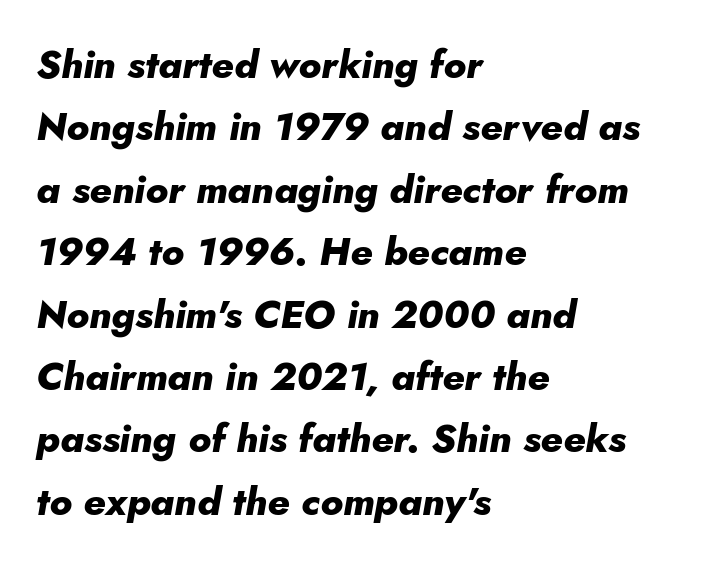
{"italic": "yes", "lean": "right", "slant_degrees": 5, "bold": "yes", "weight": "heavy", "width": "normal", "stroke_contrast": "low", "x_height": "small", "monospaced": "no", "underline": "no", "align": "left", "line_spacing": "normal", "line_spacing_ratio": 1.6, "letter_spacing": "normal", "letter_spacing_em": 0.0, "glyph_px": 39}
